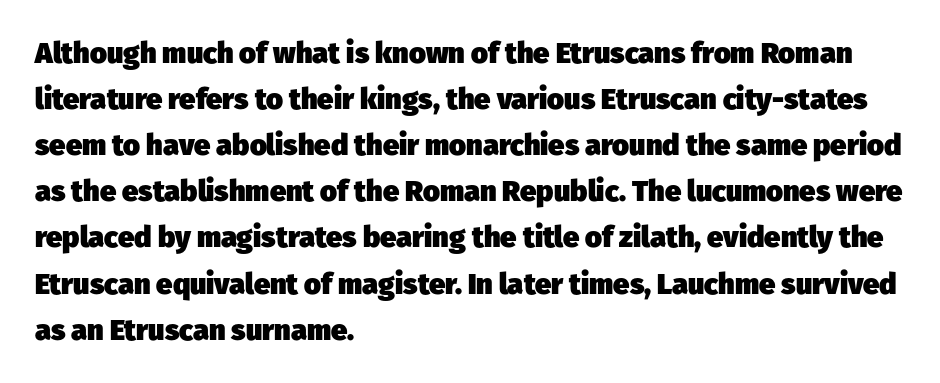
The image shows 29 px heavy sans-serif type; set left-aligned, normal line spacing (1.59x), normal letter spacing, not underlined; low stroke contrast and a medium x-height.
